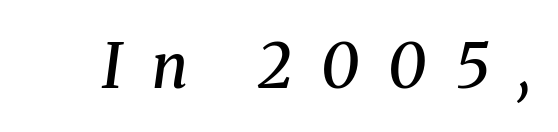
Q: Is the text bold? A: Semi-bold.
Q: Is the text italic (slanted)? A: Yes, it leans right by about 8 degrees.
Q: Is the typeface a serif or a sans-serif typeface? A: Serif.
Q: Is the text underlined? A: No.
Q: Is the spacing between letters normal or unusually wide? A: Unusually wide.
Q: Width (condensed, normal, or wide)? A: Normal.
Q: Stroke contrast? A: Medium.
Q: x-height? A: Medium.
Q: Monospaced? A: No.
